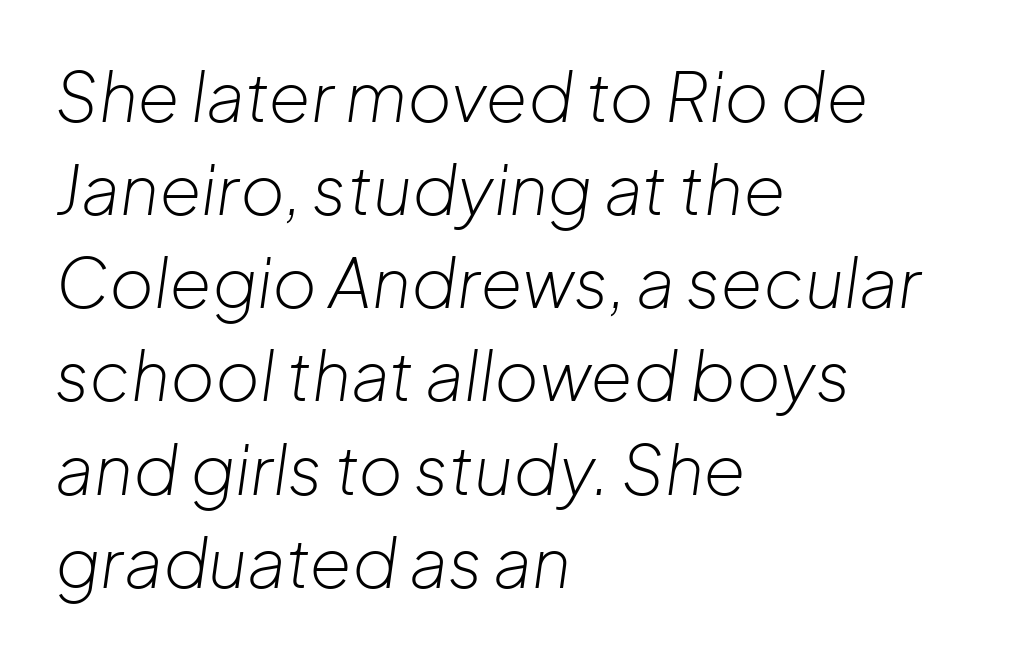
The image shows 68 px light type, italic (leaning right); set left-aligned, normal line spacing (1.37x), normal letter spacing, not underlined; low stroke contrast and a medium x-height.
